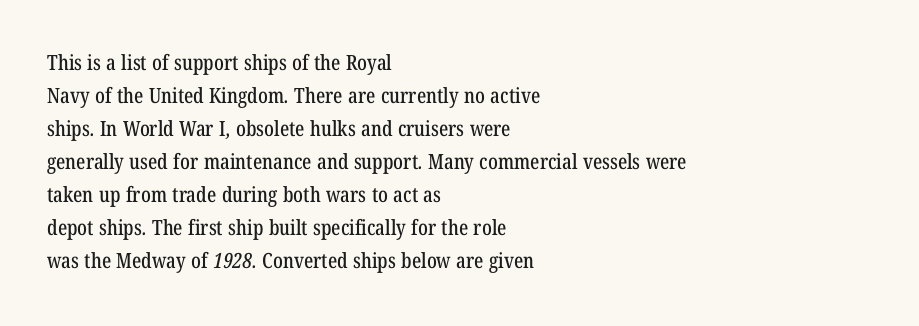
Q: Is the text underlined? A: No.
Q: How is the paragraph aligned? A: Left-aligned.
Q: Is the spacing between letters normal or unusually wide? A: Normal.
Q: Is the spacing between lines tight, normal or loose? A: Normal.
